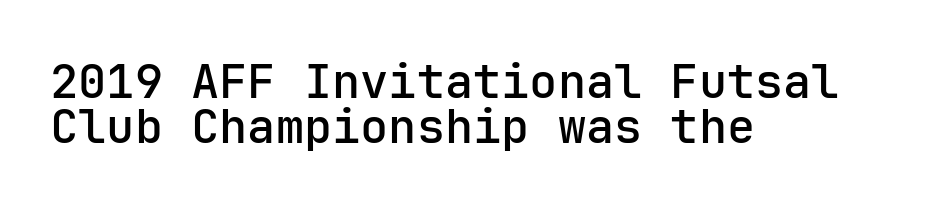
The image shows 47 px semibold sans-serif type, upright; set left-aligned, tight line spacing (0.96x), normal letter spacing, not underlined; low stroke contrast and a medium x-height.
